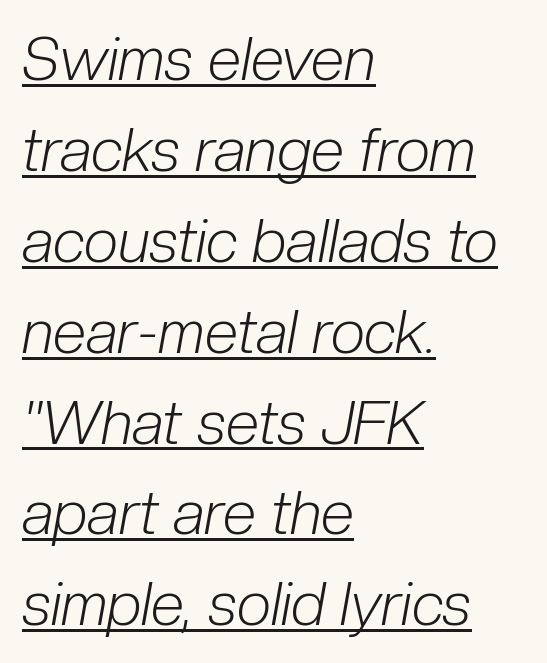
The image shows 61 px light, condensed type, italic (leaning right); set left-aligned, normal line spacing (1.49x), normal letter spacing, underlined; low stroke contrast and a medium x-height.
